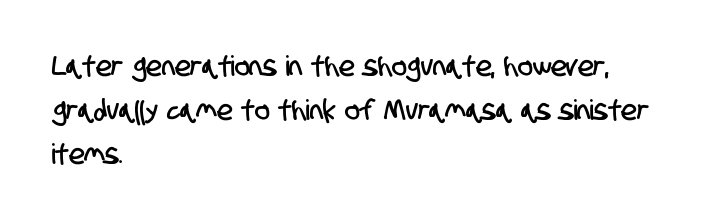
{"serif": "no", "width": "condensed", "stroke_contrast": "low", "x_height": "large", "monospaced": "no", "underline": "no", "align": "left", "line_spacing": "normal", "line_spacing_ratio": 1.58, "letter_spacing": "normal", "letter_spacing_em": 0.0, "glyph_px": 28}
